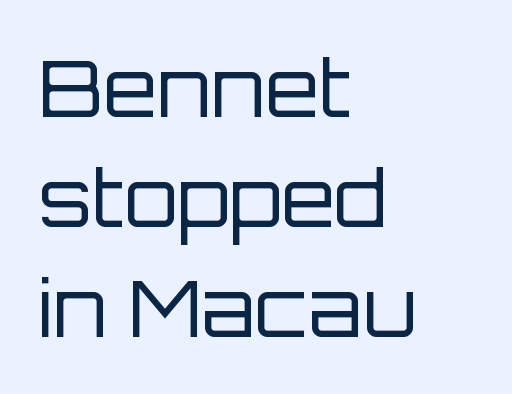
{"serif": "no", "italic": "no", "bold": "no", "weight": "regular", "width": "normal", "stroke_contrast": "low", "x_height": "large", "monospaced": "no", "underline": "no", "align": "left", "line_spacing": "normal", "line_spacing_ratio": 1.41, "letter_spacing": "normal", "letter_spacing_em": 0.0, "glyph_px": 78}
